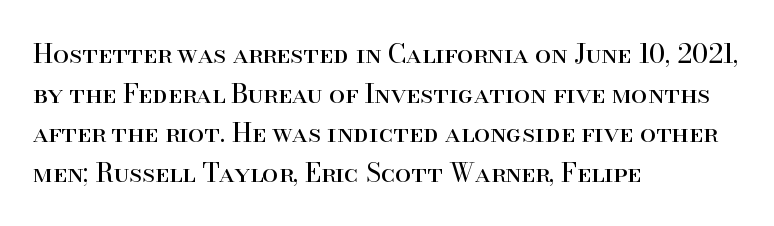
The block of text has a typical density, with ordinary space between rows. The line texture is even and compact thanks to regular tracking. Nothing heavy about these letters — not bold at all. Which margin do the lines hug? The left one — the right edge is uneven.
